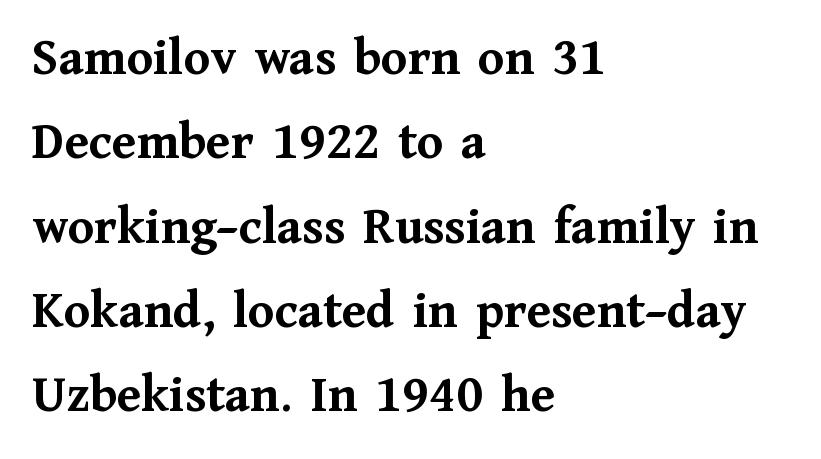
The image shows 53 px semibold serif type, upright; set left-aligned, normal line spacing (1.59x), normal letter spacing, not underlined; medium stroke contrast and a medium x-height.
